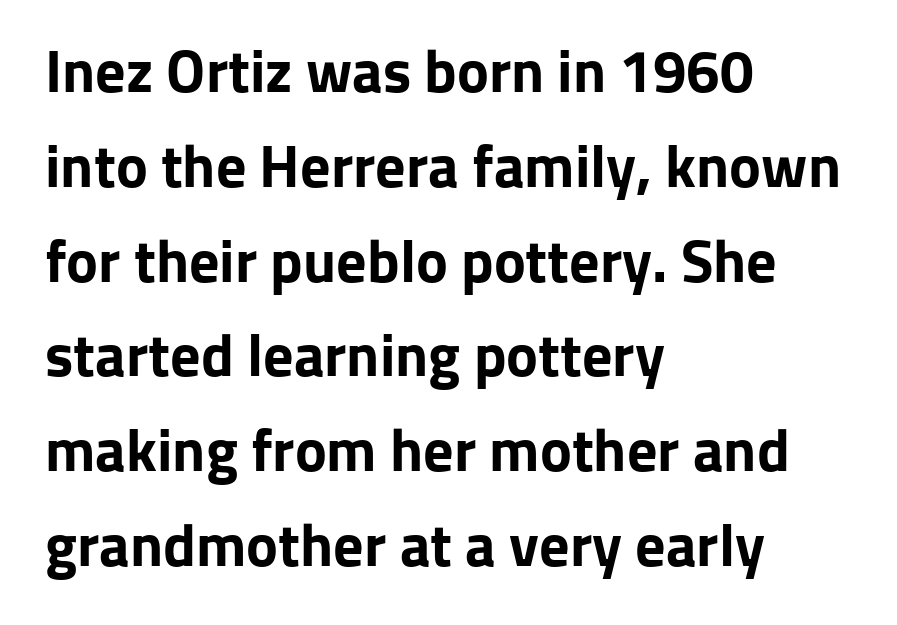
{"serif": "no", "italic": "no", "bold": "yes", "weight": "bold", "width": "normal", "stroke_contrast": "low", "x_height": "medium", "monospaced": "no", "underline": "no", "align": "left", "line_spacing": "normal", "line_spacing_ratio": 1.58, "letter_spacing": "normal", "letter_spacing_em": 0.0, "glyph_px": 60}
